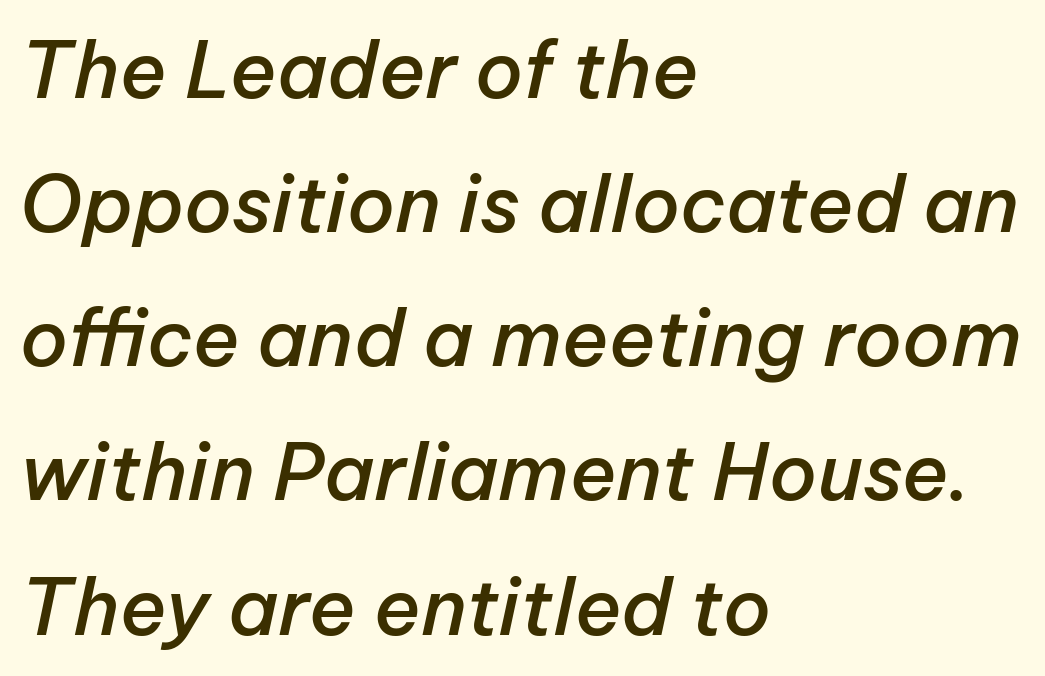
The axis of the letterforms is tilted away from vertical. The tracking reads as untouched default to a designer's eye. The paragraph has a hard left edge and a soft right edge. Moderately thickened strokes mark this as semibold type. Only glyphs here, with clear space below each row.
